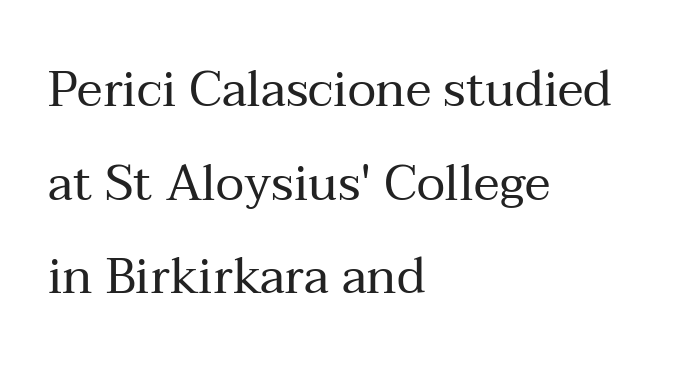
Q: Is the text bold? A: No.
Q: Is the text italic (slanted)? A: No, it is upright.
Q: Is the typeface a serif or a sans-serif typeface? A: Serif.
Q: Is the text underlined? A: No.
Q: How is the paragraph aligned? A: Left-aligned.
Q: Is the spacing between letters normal or unusually wide? A: Normal.
Q: Is the spacing between lines tight, normal or loose? A: Loose.
Q: Width (condensed, normal, or wide)? A: Normal.
Q: Stroke contrast? A: Medium.
Q: x-height? A: Medium.
Q: Monospaced? A: No.
